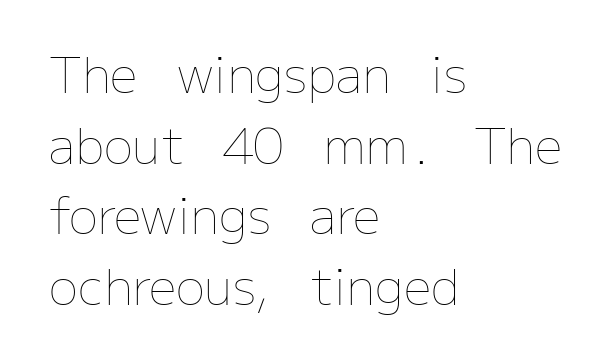
{"italic": "no", "bold": "no", "weight": "thin", "width": "normal", "stroke_contrast": "low", "x_height": "medium", "monospaced": "no", "underline": "no", "align": "left", "line_spacing": "normal", "line_spacing_ratio": 1.44, "letter_spacing": "normal", "letter_spacing_em": 0.0, "glyph_px": 49}
